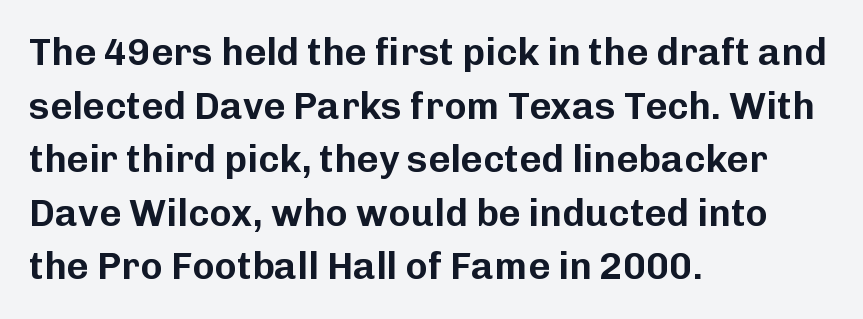
Q: Is the text italic (slanted)? A: No, it is upright.
Q: Is the typeface a serif or a sans-serif typeface? A: Sans-serif.
Q: Is the text underlined? A: No.
Q: How is the paragraph aligned? A: Left-aligned.
Q: Is the spacing between letters normal or unusually wide? A: Normal.
Q: Is the spacing between lines tight, normal or loose? A: Normal.
Q: Width (condensed, normal, or wide)? A: Normal.
Q: Stroke contrast? A: Low.
Q: x-height? A: Medium.
Q: Monospaced? A: No.
